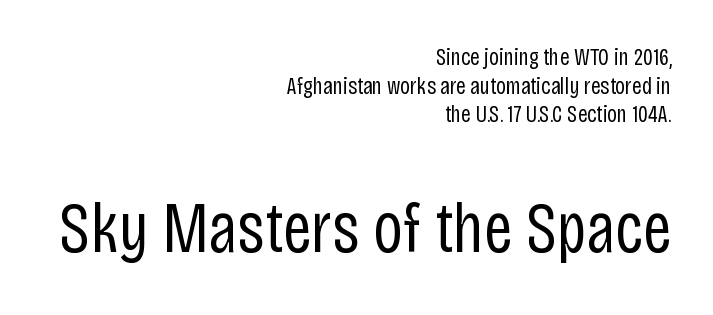
Default kerning and tracking; the words read as compact shapes. Are there feet on the stems? There aren't — it's a sans. The letters stand straight up with perfectly vertical stems. This sample has the flowing, uneven cadence of proportional lettering.
